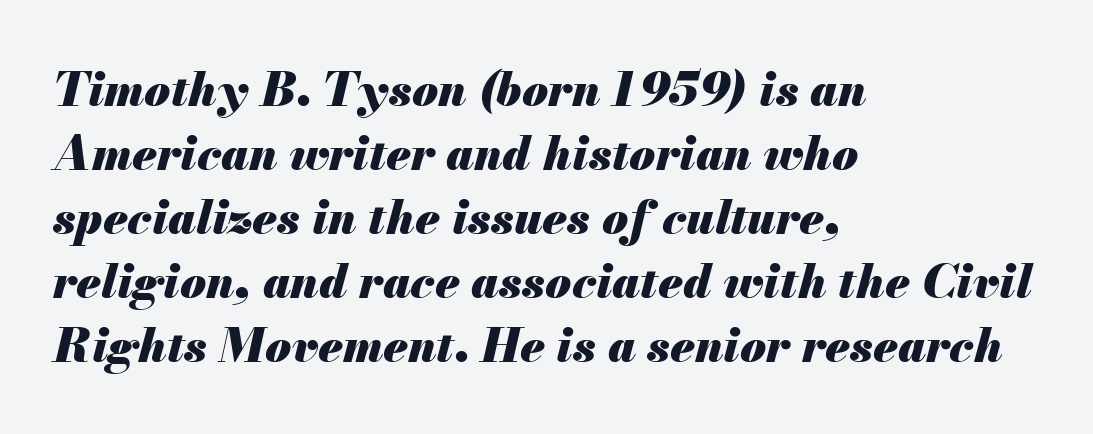
{"italic": "yes", "lean": "right", "slant_degrees": 13, "bold": "yes", "weight": "heavy", "width": "normal", "stroke_contrast": "medium", "x_height": "small", "monospaced": "no", "underline": "no", "align": "left", "line_spacing": "normal", "line_spacing_ratio": 1.36, "letter_spacing": "normal", "letter_spacing_em": 0.0, "glyph_px": 47}
